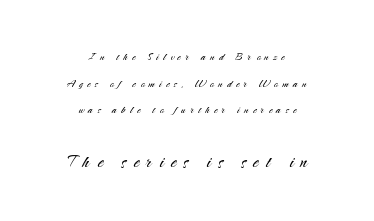
{"bold": "no", "underline": "no", "align": "center", "line_spacing": "loose", "line_spacing_ratio": 1.91, "letter_spacing": "wide", "letter_spacing_em": 0.32, "larger_block": "second", "size_ratio": 1.64, "glyph_px": 23}
